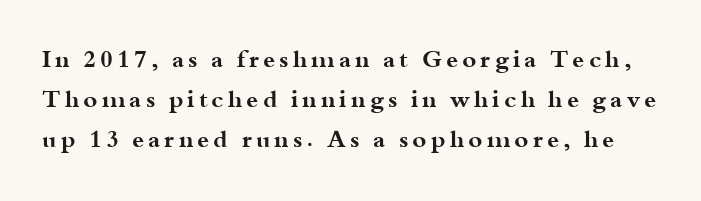
Q: Is the text bold? A: Yes.
Q: Is the text italic (slanted)? A: No, it is upright.
Q: Is the text underlined? A: No.
Q: Is the spacing between lines tight, normal or loose? A: Normal.
